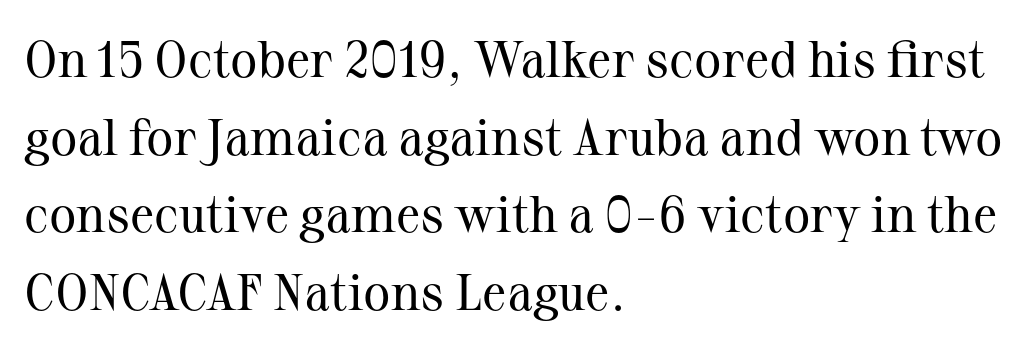
Caption: face not bold, strokes unweighted. Spacing verdict: proportional, widths tailored to each character. How are the letters spaced? Ordinarily, with no added tracking. Is there much room between lines? A standard amount, neither cramped nor airy. The lines are quadded left. The letters stand straight up with perfectly vertical stems.
